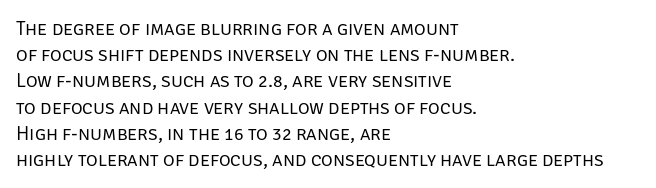
The image shows 20 px text type, upright; set left-aligned, normal line spacing (1.31x), normal letter spacing, not underlined.
